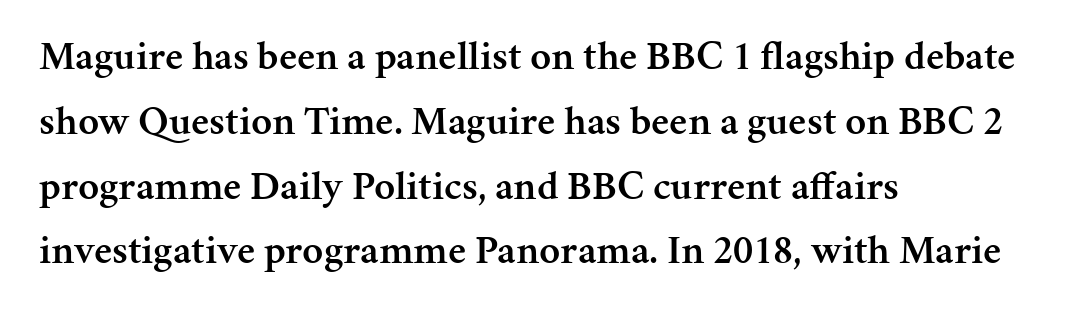
Honestly, the letter spacing is just normal — you wouldn't notice it. Set as a demibold, roughly 600 on the weight scale. This is serif lettering, the kind often seen in printed books. Which margin do the lines hug? The left one — the right edge is uneven.
